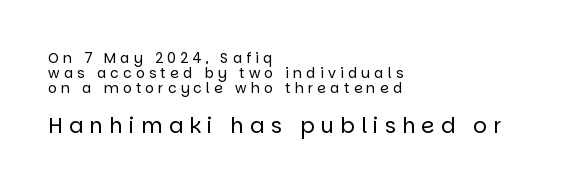
Which chunk is bigger? The second one — the bottom block dwarfs the top. This sample uses expanded letter spacing, leaving extra air between glyphs. Line spacing here is tight. Weight: regular or lighter. Left-aligned paragraph, ragged on the right. Nobody drew a line under any word here.
